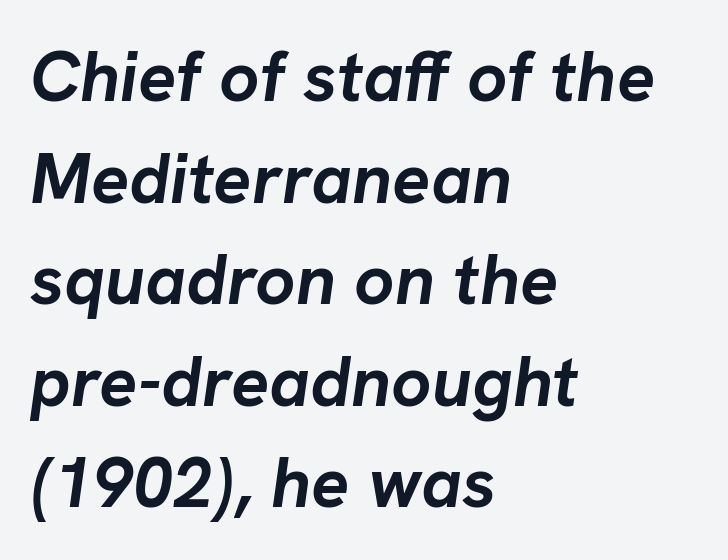
How would I describe the line gaps? Plain and ordinary. All the whitespace from short lines collects on the right. The rendering uses natural spacing where letterforms have individual widths. Glyph-to-glyph distance matches everyday printed text. Its strokes are broad and dark, the hallmark of bold type.
